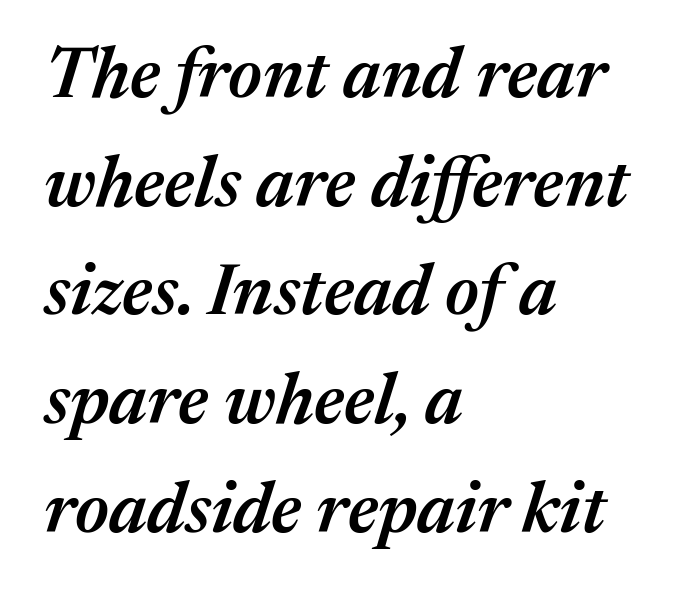
Q: Is the text bold? A: Semi-bold.
Q: Is the text italic (slanted)? A: Yes, it leans right by about 17 degrees.
Q: Is the text underlined? A: No.
Q: How is the paragraph aligned? A: Left-aligned.
Q: Is the spacing between letters normal or unusually wide? A: Normal.
Q: Is the spacing between lines tight, normal or loose? A: Normal.
Q: Width (condensed, normal, or wide)? A: Normal.
Q: Stroke contrast? A: Medium.
Q: x-height? A: Medium.
Q: Monospaced? A: No.
